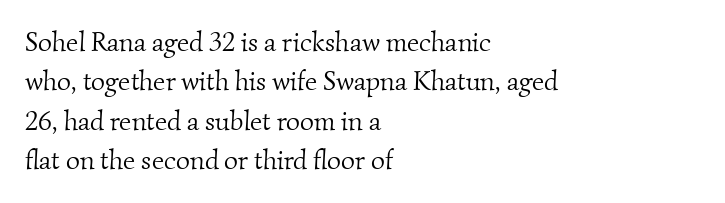
{"bold": "no", "underline": "no", "align": "left", "line_spacing": "normal", "line_spacing_ratio": 1.46, "letter_spacing": "normal", "letter_spacing_em": 0.0, "glyph_px": 27}
